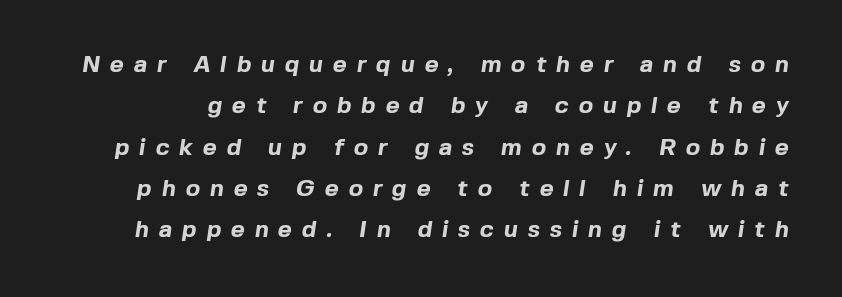
{"bold": "yes", "underline": "no", "line_spacing_ratio": 1.72, "letter_spacing": "wide", "letter_spacing_em": 0.41, "glyph_px": 24}
